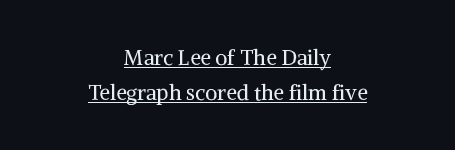
Q: Is the text bold? A: No.
Q: Is the text italic (slanted)? A: No, it is upright.
Q: Is the text underlined? A: Yes.
Q: How is the paragraph aligned? A: Centered.
Q: Is the spacing between letters normal or unusually wide? A: Normal.
Q: Is the spacing between lines tight, normal or loose? A: Normal.
